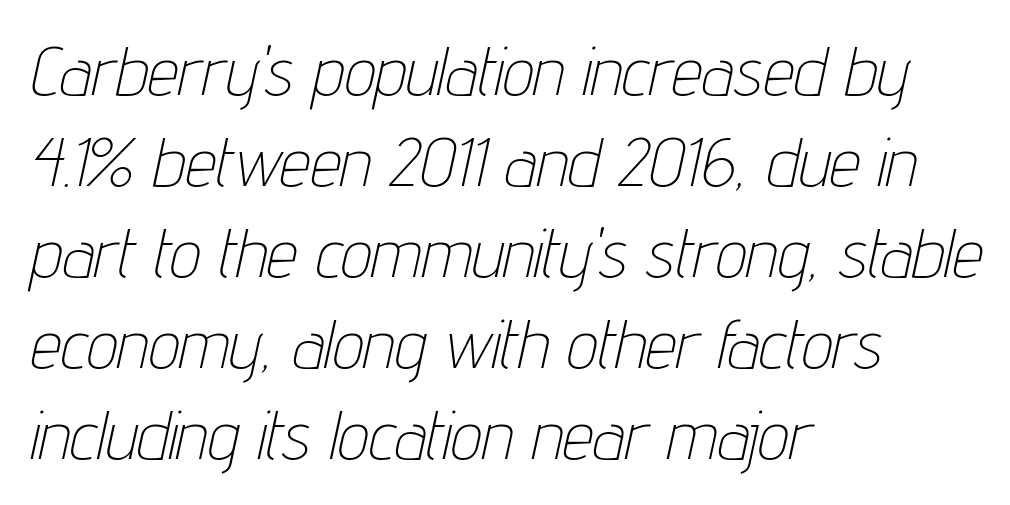
The image shows 69 px thin, condensed type, italic (leaning right); set left-aligned, normal line spacing (1.32x), normal letter spacing, not underlined; low stroke contrast and a medium x-height.
